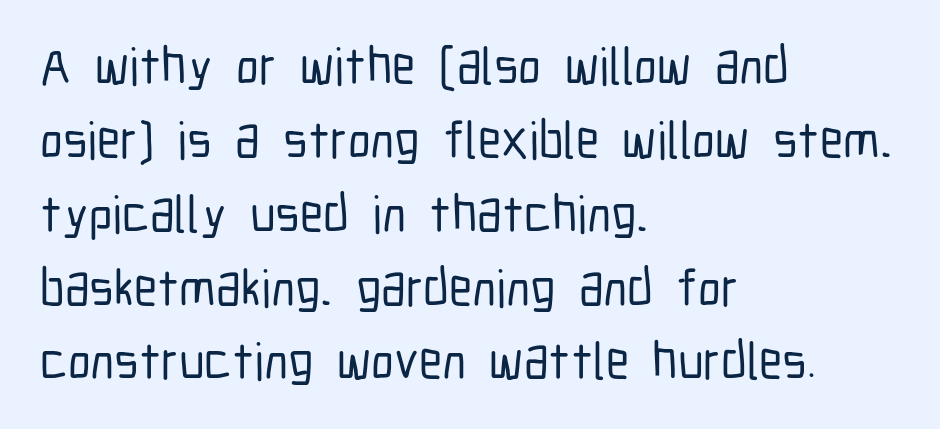
Q: Is the text italic (slanted)? A: No, it is upright.
Q: Is the typeface a serif or a sans-serif typeface? A: Sans-serif.
Q: Is the text underlined? A: No.
Q: How is the paragraph aligned? A: Left-aligned.
Q: Is the spacing between letters normal or unusually wide? A: Normal.
Q: Is the spacing between lines tight, normal or loose? A: Normal.
Q: Width (condensed, normal, or wide)? A: Condensed.
Q: Stroke contrast? A: Low.
Q: x-height? A: Medium.
Q: Monospaced? A: No.
